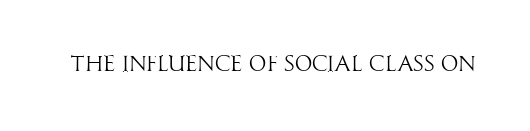
The space directly below the letters is spotless. Quick note: not italic, upright. The line texture is even and compact thanks to regular tracking. These glyphs show unthickened strokes, regular width or finer.
